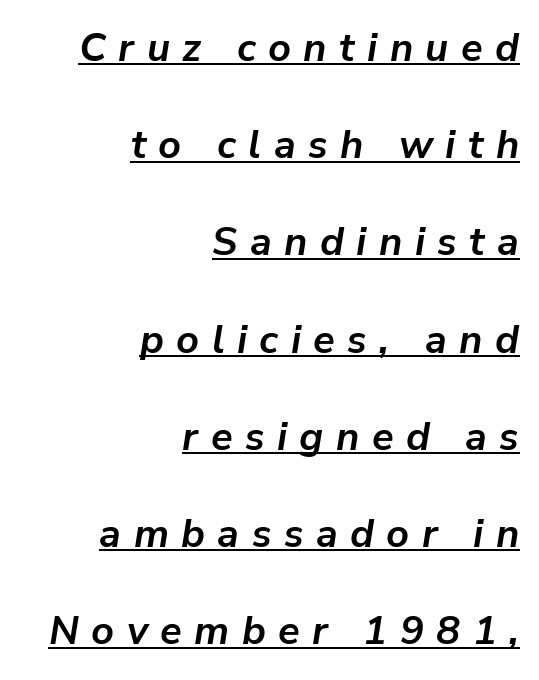
Typographic density is high because the face is bold. What decoration does the sample have? An underline. Think of a printed novel: that variable character pitch is what you see here. Line ends are locked; line starts wander. Display-style spreading of the glyphs; the letterfit is very open. If you drew a line through each stem, it would be angled.
